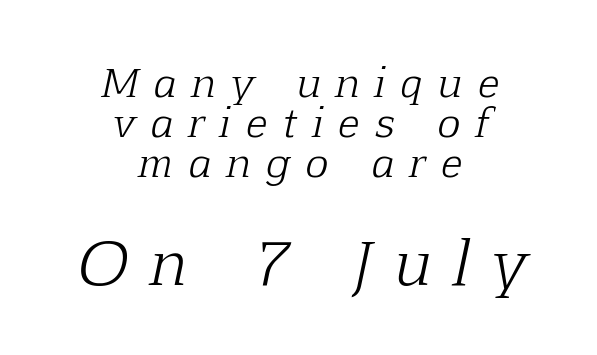
The rendering uses natural spacing where letterforms have individual widths. Words float on clear page, feet unadorned. Letterform terminals end in serifs throughout the passage. Reading top to bottom, the characters get bigger at the block break. Caption: multi-line text, centered on the measure. Characters are canted at an angle relative to the baseline's perpendicular.
